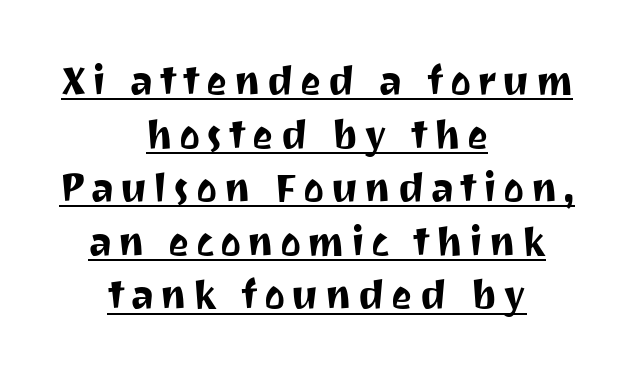
The image shows 40 px sans-serif type, upright; set centered, normal line spacing (1.34x), underlined; medium stroke contrast and a medium x-height.
